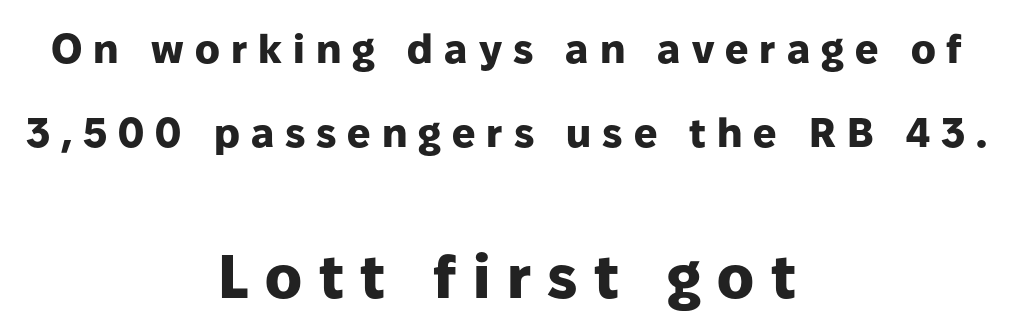
Q: Is the text bold? A: Yes.
Q: Is the text italic (slanted)? A: No, it is upright.
Q: Is the typeface a serif or a sans-serif typeface? A: Sans-serif.
Q: Is the text underlined? A: No.
Q: How is the paragraph aligned? A: Centered.
Q: Is the spacing between letters normal or unusually wide? A: Unusually wide.
Q: Is the spacing between lines tight, normal or loose? A: Loose.
Q: Which block of text is set in a larger size, the first (top) or the second (bottom)? A: The second (bottom) one.
Q: Width (condensed, normal, or wide)? A: Normal.
Q: Stroke contrast? A: Low.
Q: x-height? A: Medium.
Q: Monospaced? A: No.
